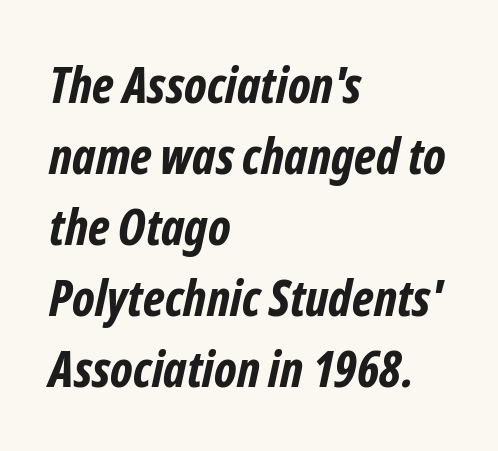
The image shows 50 px bold, condensed sans-serif type; set left-aligned, normal line spacing (1.42x), normal letter spacing, not underlined; low stroke contrast and a medium x-height.
